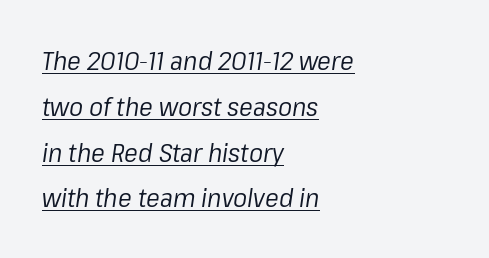
Short note: letters normally spaced. The axis of the letterforms is tilted away from vertical. Heaviness? Minimal to ordinary, like unemphasized prose. Compared with a centered layout, this one pins lines to the left instead. The specimen includes a rule beneath the text block's lines.
